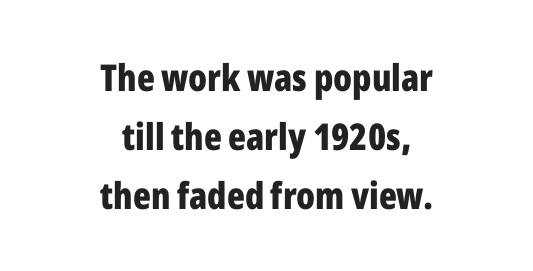
Q: Is the text bold? A: Yes.
Q: Is the text italic (slanted)? A: No, it is upright.
Q: Is the typeface a serif or a sans-serif typeface? A: Sans-serif.
Q: Is the text underlined? A: No.
Q: How is the paragraph aligned? A: Centered.
Q: Is the spacing between letters normal or unusually wide? A: Normal.
Q: Is the spacing between lines tight, normal or loose? A: Normal.
Q: Width (condensed, normal, or wide)? A: Condensed.
Q: Stroke contrast? A: Low.
Q: x-height? A: Medium.
Q: Monospaced? A: No.
